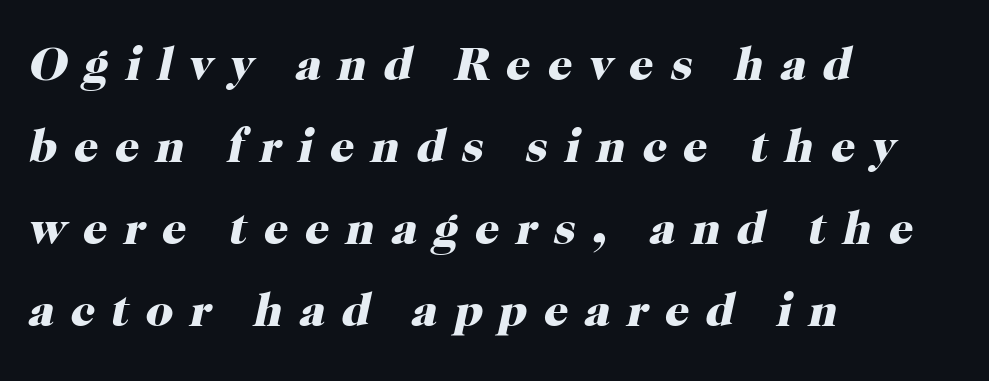
{"serif": "yes", "italic": "yes", "lean": "right", "slant_degrees": 12, "bold": "yes", "weight": "heavy", "width": "normal", "stroke_contrast": "high", "x_height": "medium", "monospaced": "no", "underline": "no", "align": "left", "line_spacing_ratio": 1.71, "letter_spacing": "wide", "letter_spacing_em": 0.34, "glyph_px": 48}
